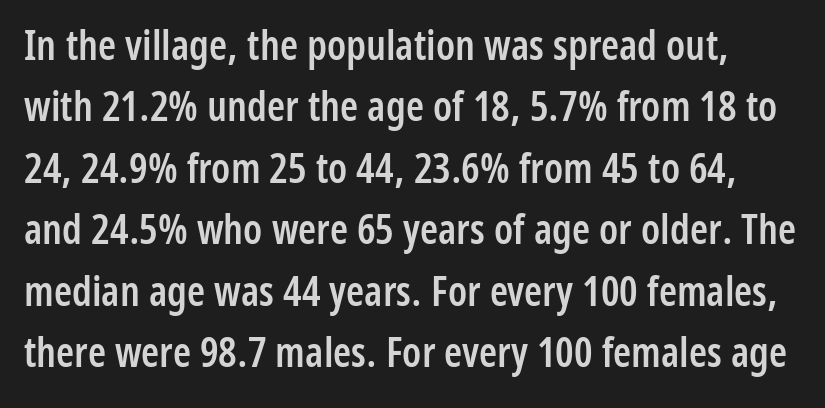
Q: Is the text bold? A: Semi-bold.
Q: Is the text italic (slanted)? A: No, it is upright.
Q: Is the typeface a serif or a sans-serif typeface? A: Sans-serif.
Q: Is the text underlined? A: No.
Q: Is the spacing between letters normal or unusually wide? A: Normal.
Q: Is the spacing between lines tight, normal or loose? A: Normal.
Q: Width (condensed, normal, or wide)? A: Condensed.
Q: Stroke contrast? A: Low.
Q: x-height? A: Medium.
Q: Monospaced? A: No.
